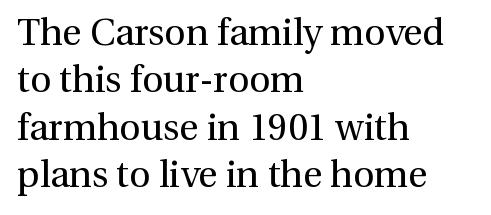
Q: Is the text bold? A: No.
Q: Is the text italic (slanted)? A: No, it is upright.
Q: Is the typeface a serif or a sans-serif typeface? A: Serif.
Q: Is the text underlined? A: No.
Q: How is the paragraph aligned? A: Left-aligned.
Q: Is the spacing between letters normal or unusually wide? A: Normal.
Q: Is the spacing between lines tight, normal or loose? A: Normal.
Q: Width (condensed, normal, or wide)? A: Normal.
Q: Stroke contrast? A: Medium.
Q: x-height? A: Medium.
Q: Monospaced? A: No.
